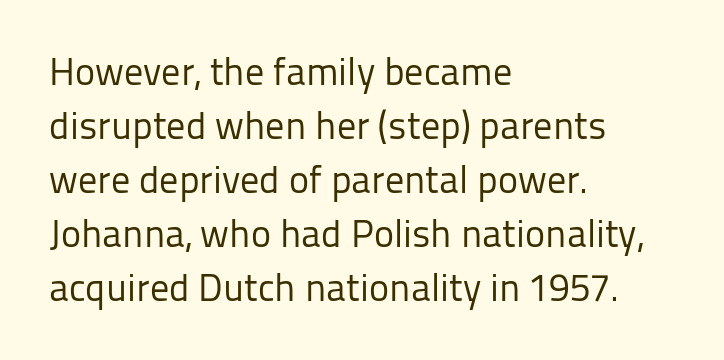
Is this a fixed-width face? No — the glyphs have proportional, varying widths. A clean baseline with only descenders dipping below it. The type is set solid horizontally, with unmodified tracking. Weight: regular or lighter.
